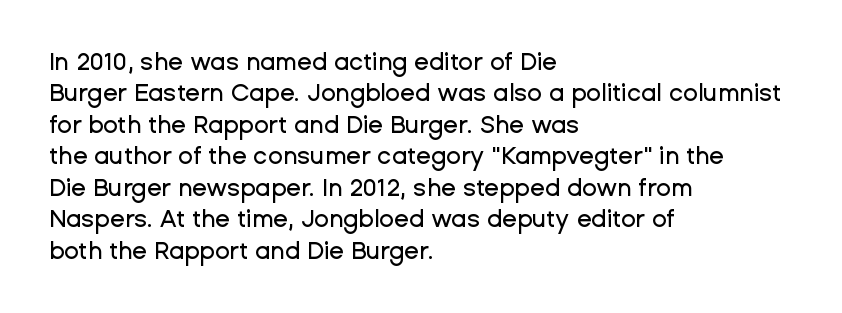
The image shows 24 px text type, upright; set left-aligned, normal line spacing (1.31x), normal letter spacing, not underlined.
